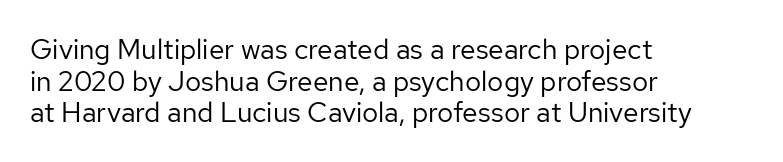
The image shows 28 px regular-weight sans-serif type, upright; set left-aligned, tight line spacing (1.13x), normal letter spacing, not underlined; low stroke contrast and a medium x-height.
